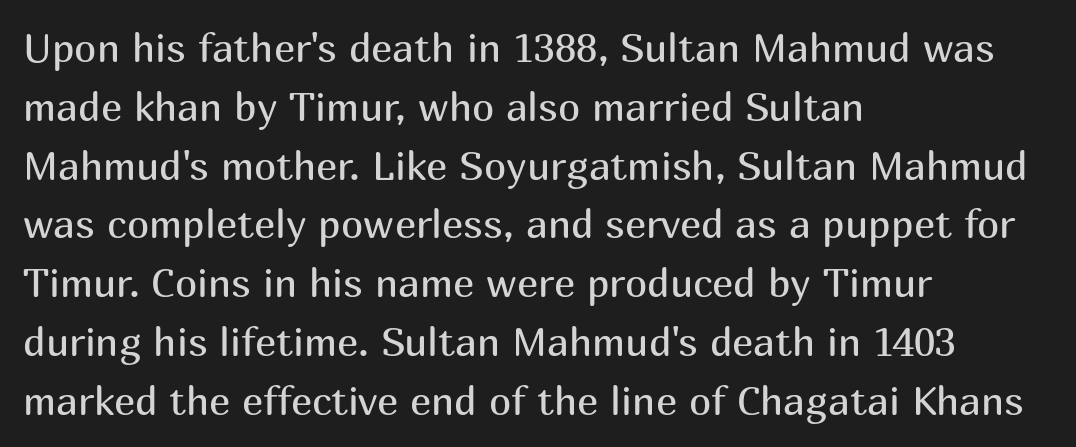
The image shows 40 px regular-weight sans-serif type, upright; set left-aligned, normal line spacing (1.47x), normal letter spacing, not underlined; medium stroke contrast and a medium x-height.
